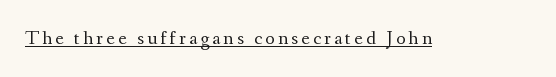
The face looks like a standard text weight, possibly lighter. Rendered with straight, roman letterforms. The rendered words wear a rule along their underside.
